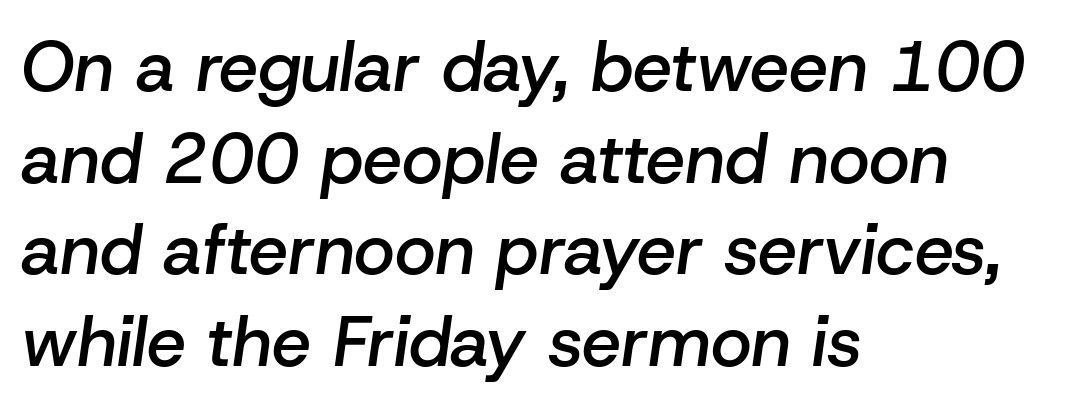
{"italic": "yes", "lean": "right", "slant_degrees": 8, "bold": "semi", "weight": "semibold", "width": "normal", "stroke_contrast": "low", "x_height": "medium", "monospaced": "no", "underline": "no", "align": "left", "line_spacing": "normal", "line_spacing_ratio": 1.31, "letter_spacing": "normal", "letter_spacing_em": 0.0, "glyph_px": 70}
